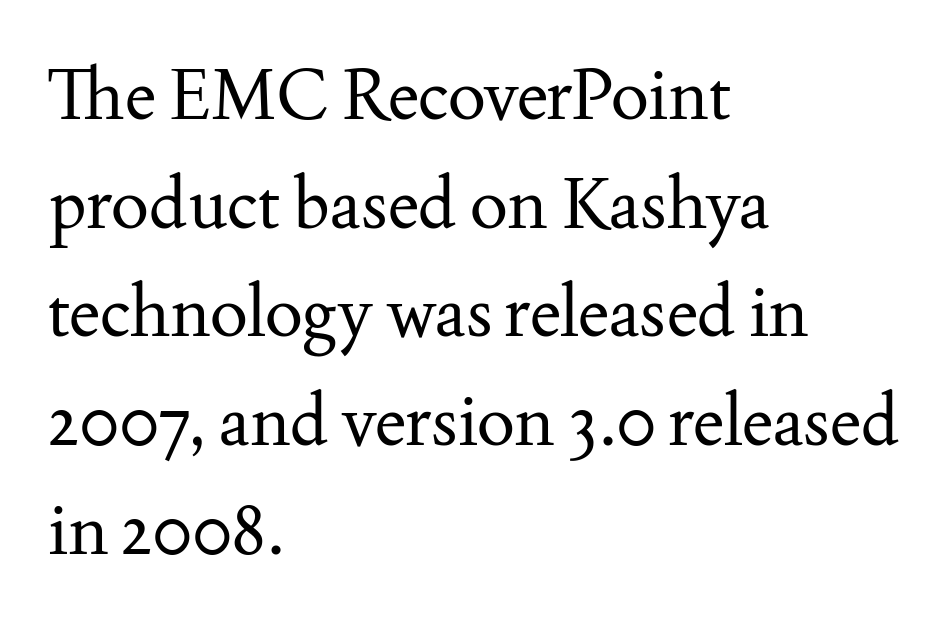
The image shows 71 px regular-weight serif type, upright; set left-aligned, normal line spacing (1.53x), normal letter spacing, not underlined; medium stroke contrast and a small x-height.
